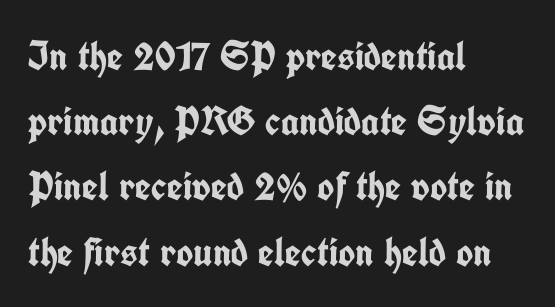
Q: Is the text bold? A: Yes.
Q: Is the text italic (slanted)? A: No, it is upright.
Q: Is the typeface a serif or a sans-serif typeface? A: Sans-serif.
Q: Is the text underlined? A: No.
Q: How is the paragraph aligned? A: Left-aligned.
Q: Is the spacing between letters normal or unusually wide? A: Normal.
Q: Is the spacing between lines tight, normal or loose? A: Normal.
Q: Width (condensed, normal, or wide)? A: Condensed.
Q: Stroke contrast? A: Low.
Q: x-height? A: Medium.
Q: Monospaced? A: No.
